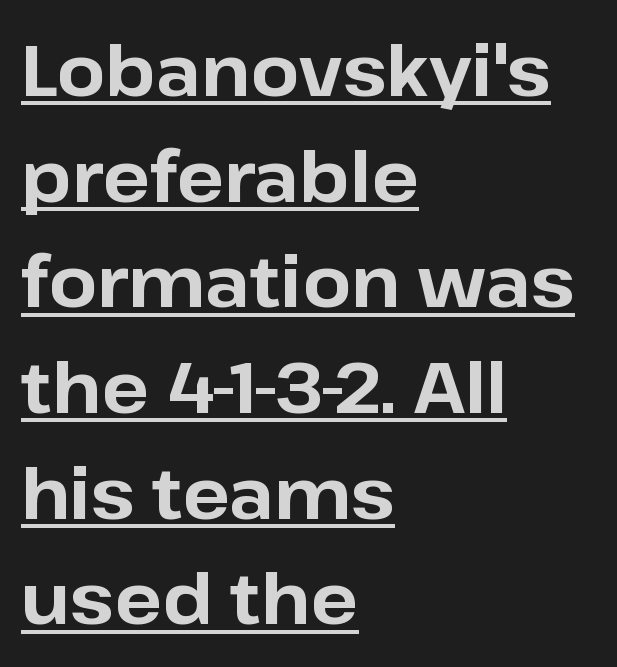
Q: Is the text bold? A: Yes.
Q: Is the text italic (slanted)? A: No, it is upright.
Q: Is the typeface a serif or a sans-serif typeface? A: Sans-serif.
Q: Is the text underlined? A: Yes.
Q: How is the paragraph aligned? A: Left-aligned.
Q: Is the spacing between letters normal or unusually wide? A: Normal.
Q: Is the spacing between lines tight, normal or loose? A: Normal.
Q: Width (condensed, normal, or wide)? A: Normal.
Q: Stroke contrast? A: Low.
Q: x-height? A: Medium.
Q: Monospaced? A: No.
